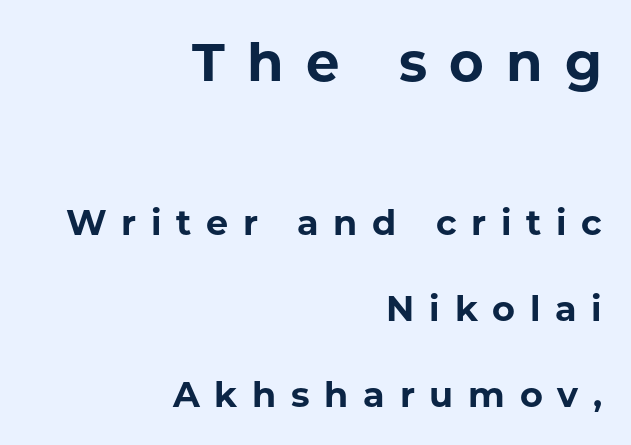
Q: Is the text bold? A: Yes.
Q: Is the text italic (slanted)? A: No, it is upright.
Q: Is the typeface a serif or a sans-serif typeface? A: Sans-serif.
Q: Is the text underlined? A: No.
Q: How is the paragraph aligned? A: Right-aligned.
Q: Is the spacing between letters normal or unusually wide? A: Unusually wide.
Q: Is the spacing between lines tight, normal or loose? A: Loose.
Q: Which block of text is set in a larger size, the first (top) or the second (bottom)? A: The first (top) one.
Q: Width (condensed, normal, or wide)? A: Normal.
Q: Stroke contrast? A: Low.
Q: x-height? A: Medium.
Q: Monospaced? A: No.
